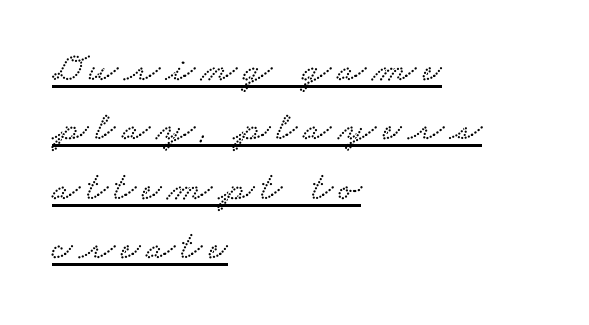
Q: Is the typeface a serif or a sans-serif typeface? A: Serif.
Q: Is the text underlined? A: Yes.
Q: How is the paragraph aligned? A: Left-aligned.
Q: Is the spacing between lines tight, normal or loose? A: Normal.
Q: Width (condensed, normal, or wide)? A: Wide.
Q: Stroke contrast? A: Low.
Q: x-height? A: Small.
Q: Monospaced? A: No.
